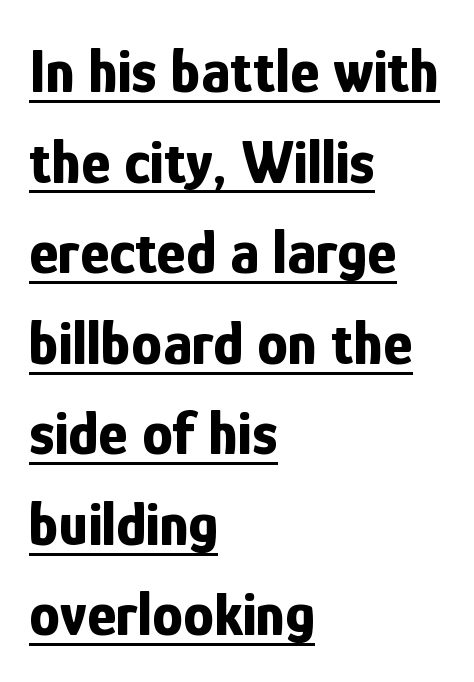
Q: Is the text bold? A: Yes.
Q: Is the text italic (slanted)? A: No, it is upright.
Q: Is the typeface a serif or a sans-serif typeface? A: Sans-serif.
Q: Is the text underlined? A: Yes.
Q: How is the paragraph aligned? A: Left-aligned.
Q: Is the spacing between letters normal or unusually wide? A: Normal.
Q: Is the spacing between lines tight, normal or loose? A: Normal.
Q: Width (condensed, normal, or wide)? A: Condensed.
Q: Stroke contrast? A: Low.
Q: x-height? A: Medium.
Q: Monospaced? A: No.
